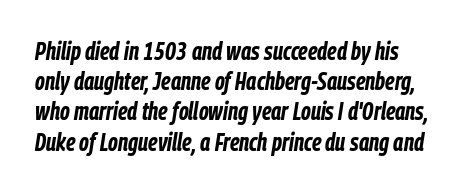
Q: Is the text bold? A: Yes.
Q: Is the text italic (slanted)? A: Yes, it leans right by about 9 degrees.
Q: Is the text underlined? A: No.
Q: Is the spacing between letters normal or unusually wide? A: Normal.
